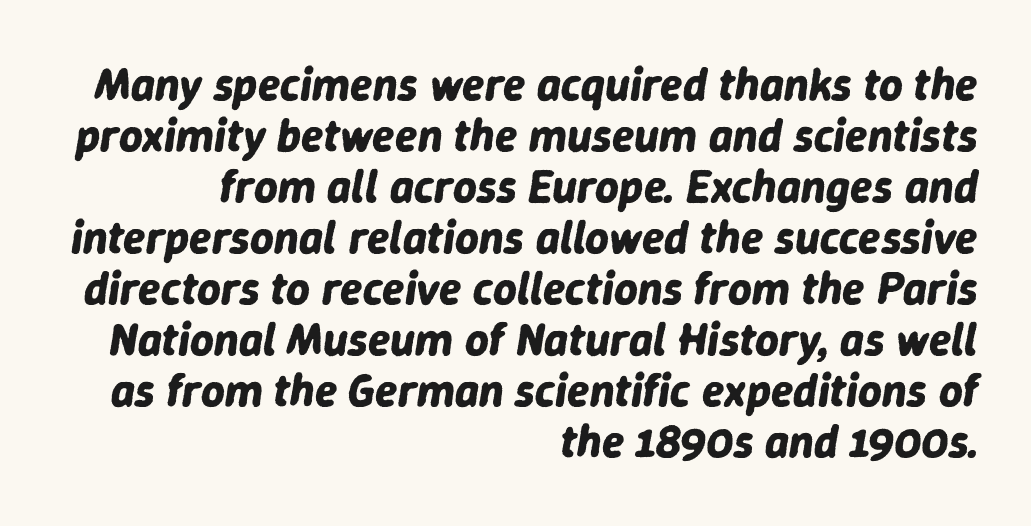
The image shows 46 px bold type, italic (leaning right); set right-aligned, tight line spacing (1.11x), normal letter spacing, not underlined; low stroke contrast and a medium x-height.
